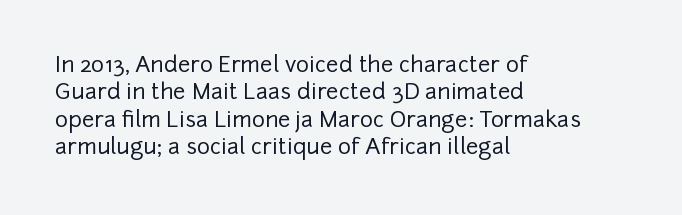
The lines are quadded left. Bare-footed words on every line. Notice how the stems are strictly vertical — no italics here. The gaps between neighbouring characters are ordinary and unremarkable.
